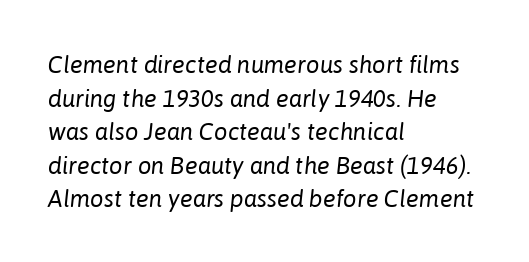
{"italic": "yes", "lean": "right", "slant_degrees": 6, "bold": "no", "underline": "no", "align": "left", "line_spacing": "normal", "line_spacing_ratio": 1.4, "letter_spacing": "normal", "letter_spacing_em": 0.0, "glyph_px": 24}
